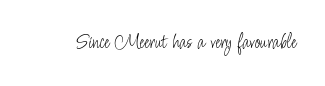
{"bold": "no", "underline": "no", "letter_spacing": "normal", "letter_spacing_em": 0.0, "glyph_px": 22}
